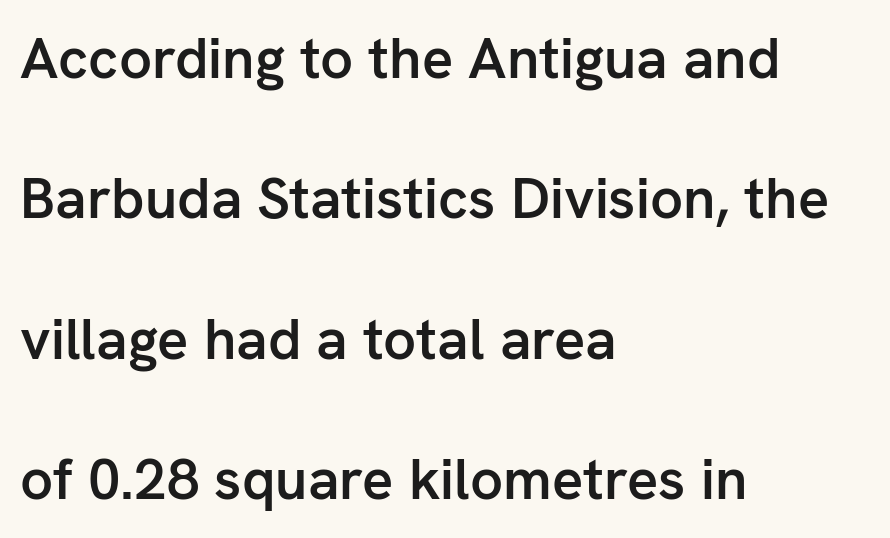
The image shows 58 px semibold sans-serif type, upright; set left-aligned, loose line spacing (2.42x), normal letter spacing, not underlined; low stroke contrast and a medium x-height.
